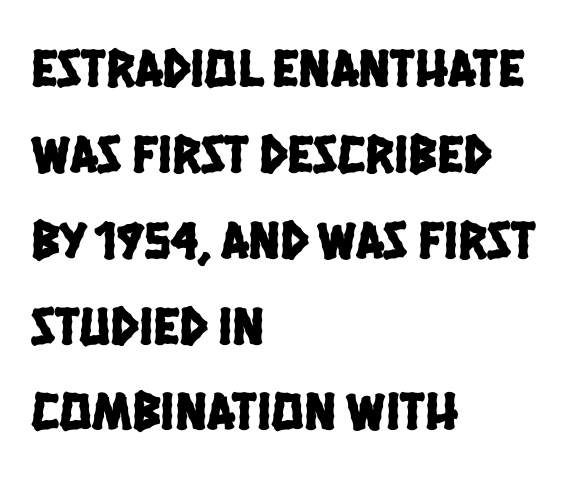
The image shows 54 px condensed sans-serif type; set left-aligned, normal line spacing (1.59x), normal letter spacing, not underlined; low stroke contrast and a large x-height.
